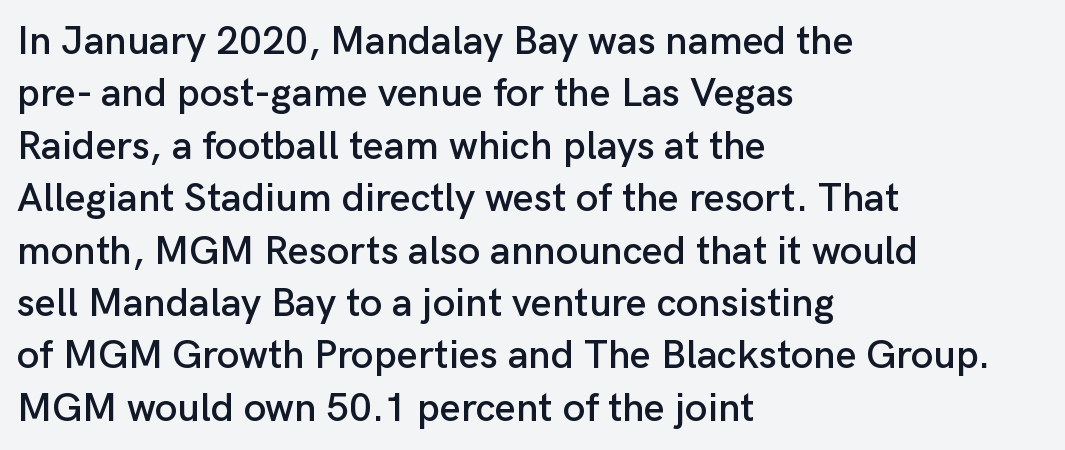
{"serif": "no", "italic": "no", "width": "normal", "stroke_contrast": "low", "x_height": "medium", "monospaced": "no", "underline": "no", "align": "left", "line_spacing": "normal", "line_spacing_ratio": 1.31, "letter_spacing": "normal", "letter_spacing_em": 0.0, "glyph_px": 40}
